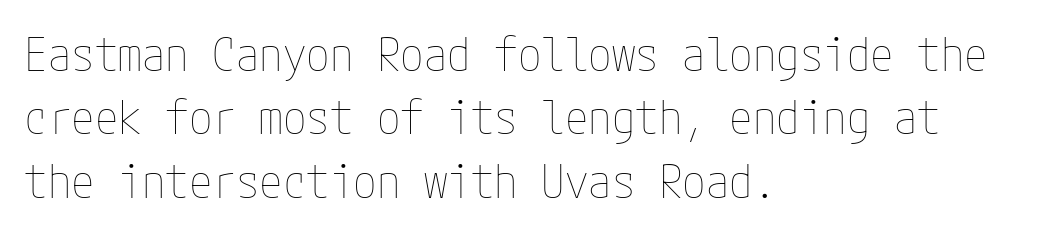
These lines were composed using upright roman letters. Unmarked baselines from the first word to the last. Caption: multi-line text, flush left, ragged right. No extra ink here — the face is not bold. Letter spacing: default. Notice how descenders clear the ascenders below comfortably — that's standard leading.
